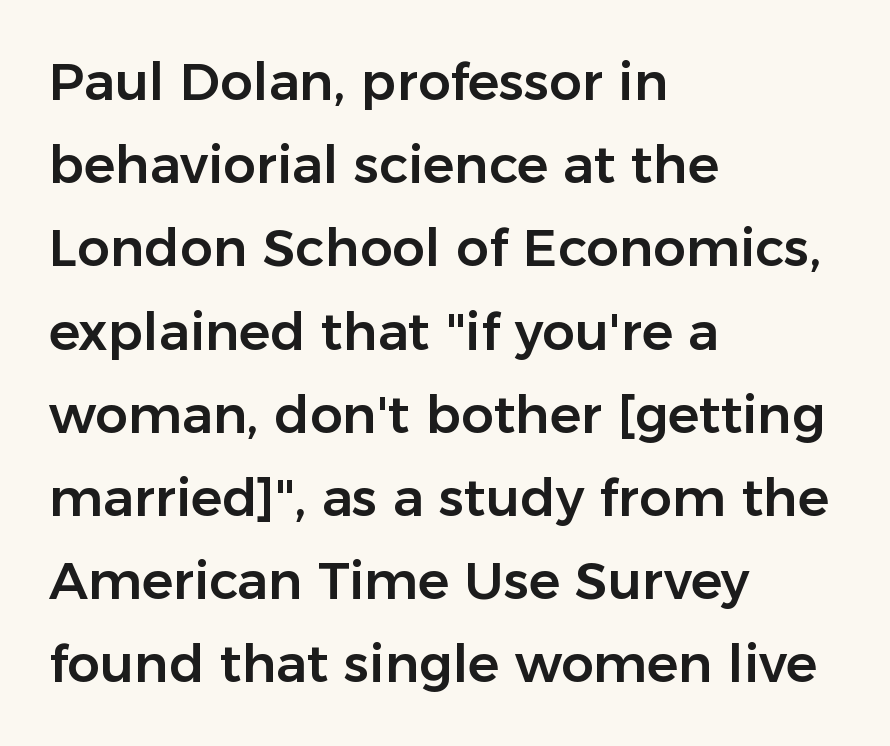
Line starts are locked; line ends wander. The gaps between neighbouring characters are ordinary and unremarkable. The gap between lines stays unmarked. Is this a fixed-width face? No — the glyphs have proportional, varying widths.
